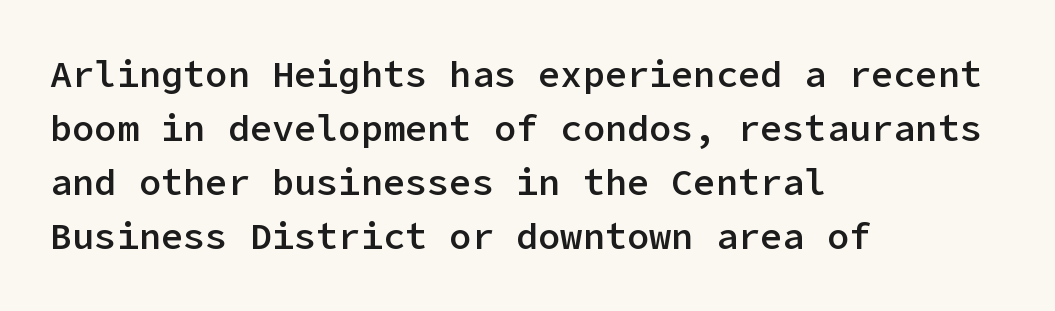
The image shows 37 px semibold sans-serif type, upright; set left-aligned, normal line spacing (1.46x), normal letter spacing, not underlined; low stroke contrast and a medium x-height.
